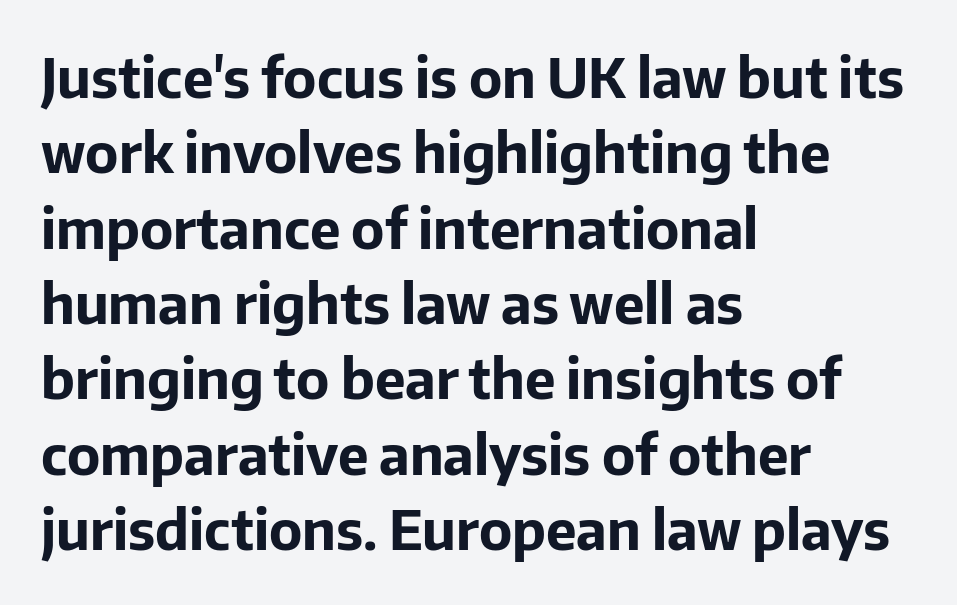
Line spacing here is normal. Rule under the text: the space is simply empty. Italic? Not at all — the glyphs are vertical. Is the letter spacing exaggerated? No — it looks like the ordinary default. The typesetter chose a ragged-right arrangement here.
